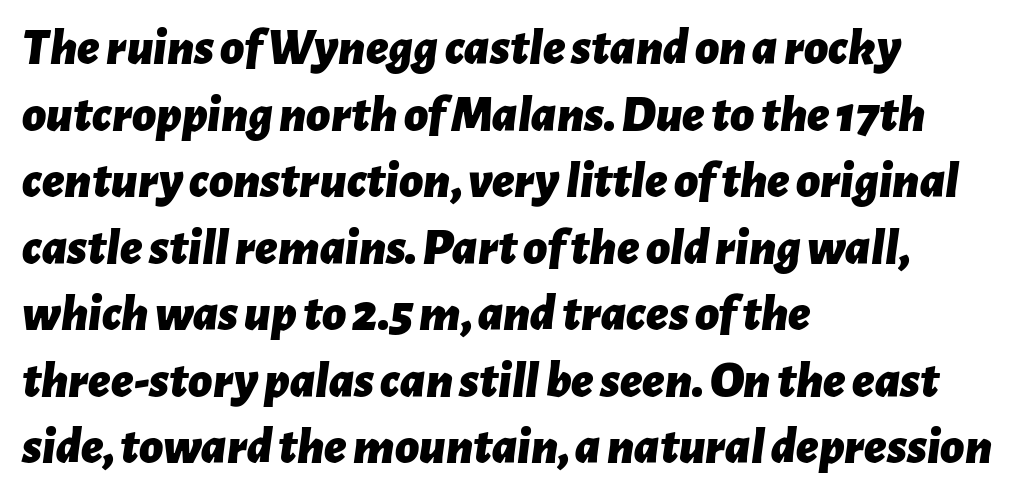
Q: Is the text bold? A: Yes.
Q: Is the text italic (slanted)? A: Yes, it leans right by about 7 degrees.
Q: Is the text underlined? A: No.
Q: How is the paragraph aligned? A: Left-aligned.
Q: Is the spacing between letters normal or unusually wide? A: Normal.
Q: Is the spacing between lines tight, normal or loose? A: Normal.
Q: Width (condensed, normal, or wide)? A: Normal.
Q: Stroke contrast? A: Low.
Q: x-height? A: Medium.
Q: Monospaced? A: No.
